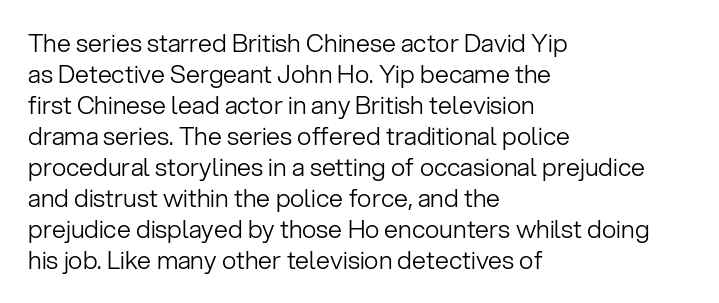
{"italic": "no", "bold": "no", "underline": "no", "align": "left", "line_spacing_ratio": 1.24, "letter_spacing": "normal", "letter_spacing_em": 0.0, "glyph_px": 25}
